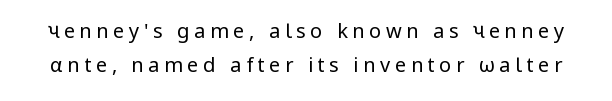
{"italic": "no", "bold": "no", "underline": "no", "line_spacing": "normal", "line_spacing_ratio": 1.69, "letter_spacing": "wide", "letter_spacing_em": 0.23, "glyph_px": 20}
